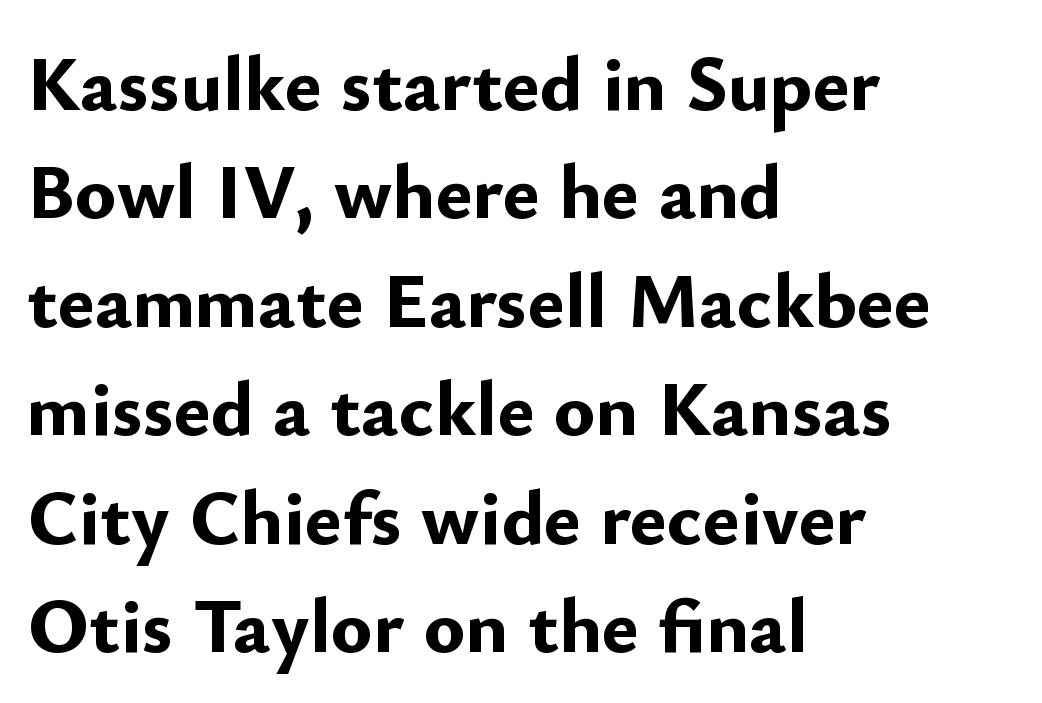
The image shows 78 px bold sans-serif type, upright; set left-aligned, normal line spacing (1.39x), normal letter spacing, not underlined; low stroke contrast and a small x-height.
